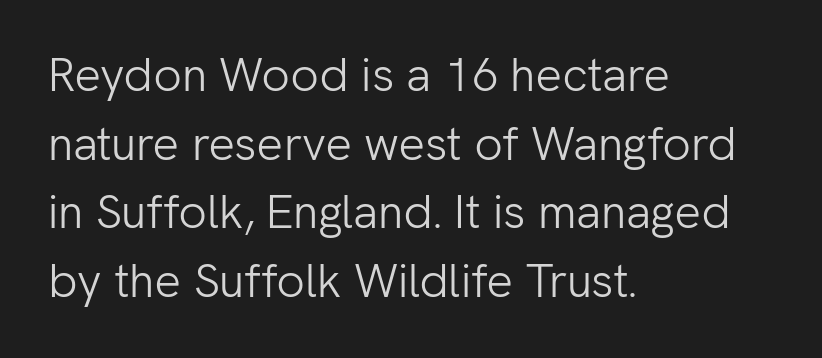
The image shows 47 px light sans-serif type, upright; set left-aligned, normal line spacing (1.46x), normal letter spacing, not underlined; low stroke contrast and a medium x-height.
